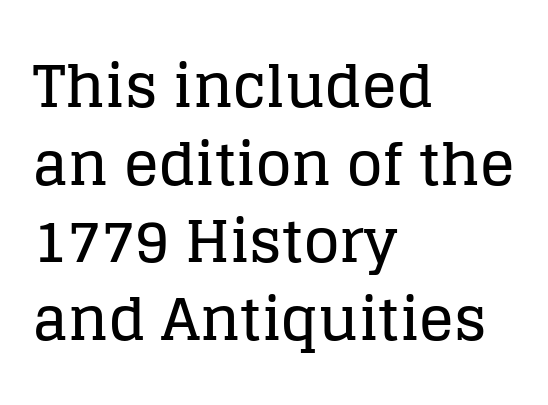
Q: Is the text italic (slanted)? A: No, it is upright.
Q: Is the typeface a serif or a sans-serif typeface? A: Serif.
Q: Is the text underlined? A: No.
Q: How is the paragraph aligned? A: Left-aligned.
Q: Is the spacing between letters normal or unusually wide? A: Normal.
Q: Is the spacing between lines tight, normal or loose? A: Normal.
Q: Width (condensed, normal, or wide)? A: Normal.
Q: Stroke contrast? A: Low.
Q: x-height? A: Large.
Q: Monospaced? A: No.
